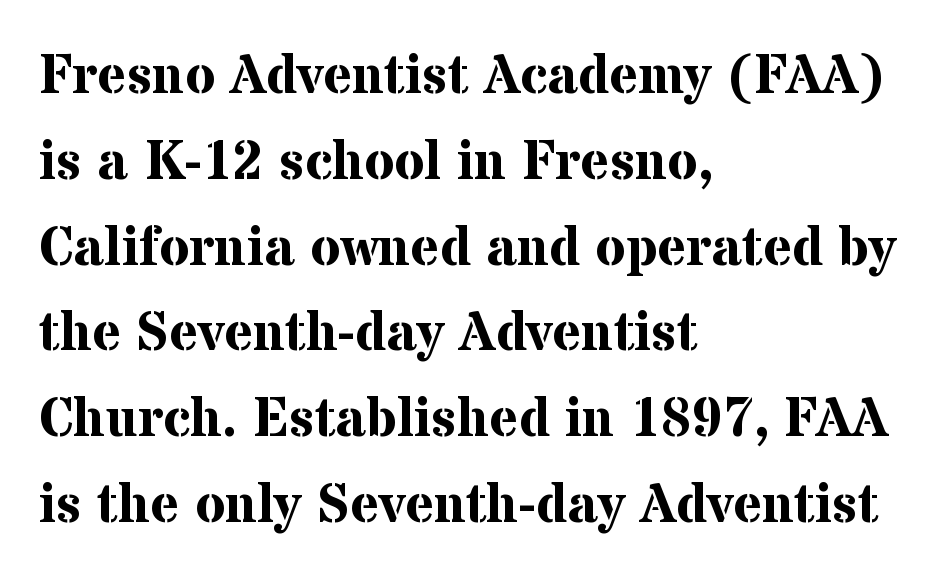
Q: Is the text bold? A: Yes.
Q: Is the text italic (slanted)? A: No, it is upright.
Q: Is the typeface a serif or a sans-serif typeface? A: Serif.
Q: Is the text underlined? A: No.
Q: How is the paragraph aligned? A: Left-aligned.
Q: Is the spacing between letters normal or unusually wide? A: Normal.
Q: Is the spacing between lines tight, normal or loose? A: Normal.
Q: Width (condensed, normal, or wide)? A: Normal.
Q: Stroke contrast? A: Medium.
Q: x-height? A: Medium.
Q: Monospaced? A: No.
